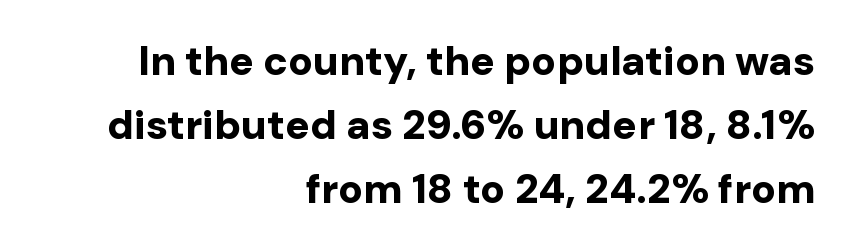
A clean baseline with only descenders dipping below it. The rendering anchors every line to the right-hand side. Unlike italic type, these characters show no tilt at all. These lines are rendered in a variable-pitch font.
